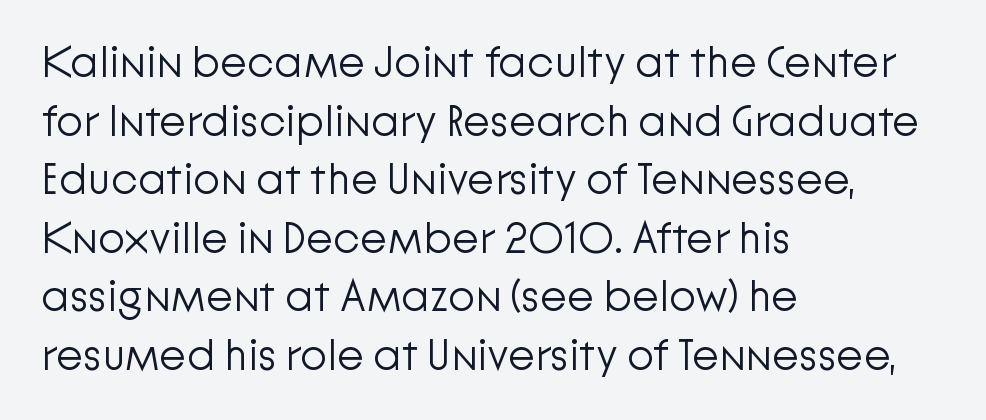
The image shows 44 px light sans-serif type, upright; set left-aligned, normal line spacing (1.33x), normal letter spacing, not underlined; low stroke contrast and a medium x-height.
